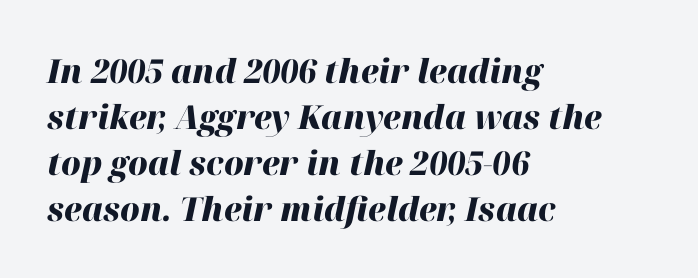
The image shows 33 px heavy type, italic (leaning right); set left-aligned, normal line spacing (1.39x), normal letter spacing, not underlined; high stroke contrast and a medium x-height.
